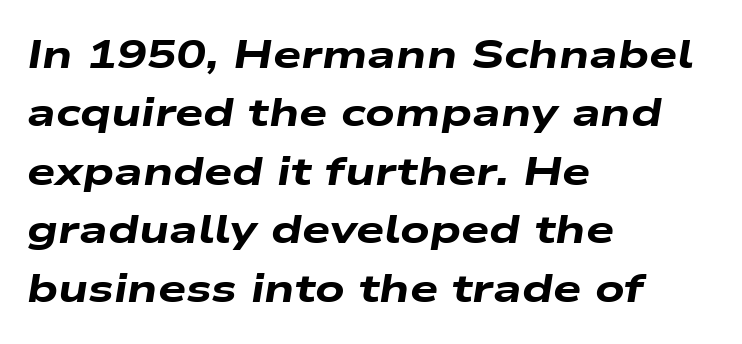
The image shows 40 px heavy, wide type, italic (leaning right); set left-aligned, normal line spacing (1.46x), normal letter spacing, not underlined; low stroke contrast and a medium x-height.
